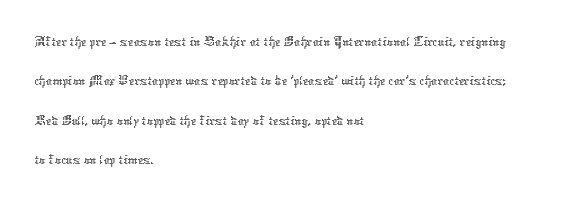
Q: Is the text bold? A: No.
Q: Is the text italic (slanted)? A: No, it is upright.
Q: Is the text underlined? A: No.
Q: How is the paragraph aligned? A: Left-aligned.
Q: Is the spacing between letters normal or unusually wide? A: Normal.
Q: Is the spacing between lines tight, normal or loose? A: Normal.
Q: Width (condensed, normal, or wide)? A: Normal.
Q: Stroke contrast? A: Low.
Q: x-height? A: Medium.
Q: Monospaced? A: No.
